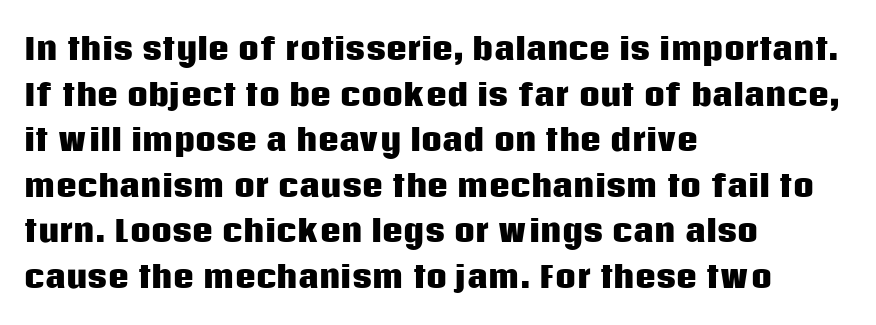
A student would call this left alignment; a typographer would say flush left, rag right. The vertical gap from one line to the next is medium. Words appear dense and cohesive because spacing is normal. Glance below the letters and you will spot only blank space. Posture: straight, roman, zero tilt.
